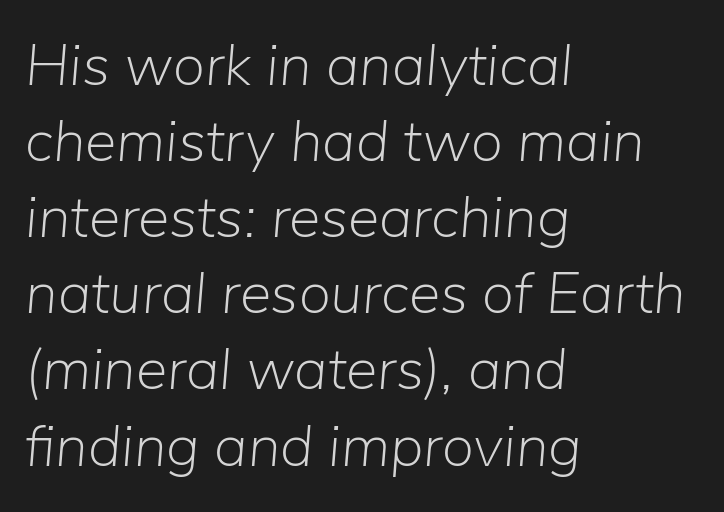
The image shows 59 px light type, italic (leaning right); set left-aligned, normal line spacing (1.29x), normal letter spacing, not underlined; low stroke contrast and a medium x-height.
